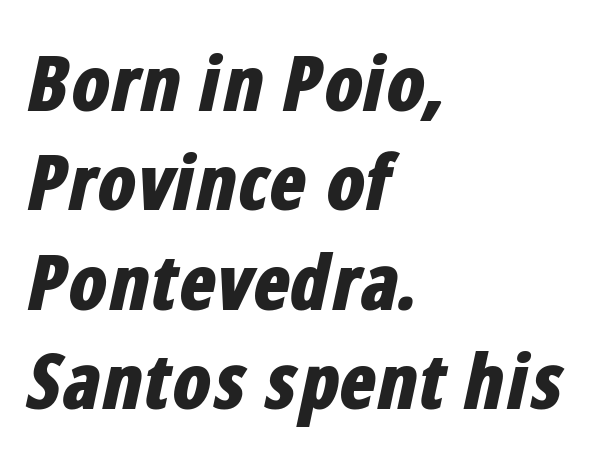
{"italic": "yes", "lean": "right", "slant_degrees": 12, "bold": "yes", "weight": "bold", "width": "condensed", "stroke_contrast": "low", "x_height": "medium", "monospaced": "no", "underline": "no", "align": "left", "line_spacing": "normal", "line_spacing_ratio": 1.29, "letter_spacing": "normal", "letter_spacing_em": 0.0, "glyph_px": 77}
